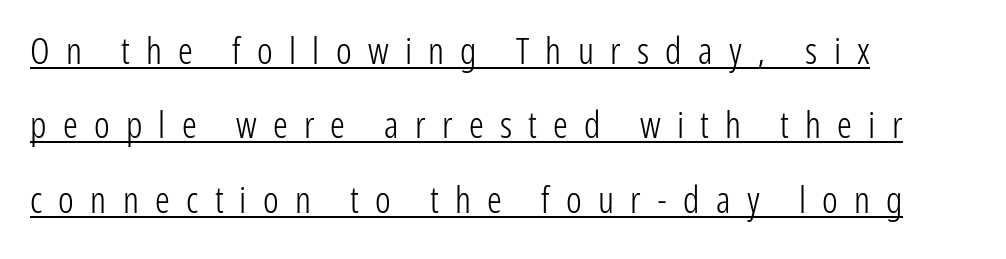
{"serif": "no", "italic": "no", "bold": "no", "weight": "light", "width": "condensed", "stroke_contrast": "low", "x_height": "medium", "monospaced": "no", "underline": "yes", "align": "left", "line_spacing": "loose", "line_spacing_ratio": 2.01, "letter_spacing": "wide", "letter_spacing_em": 0.44, "glyph_px": 37}
